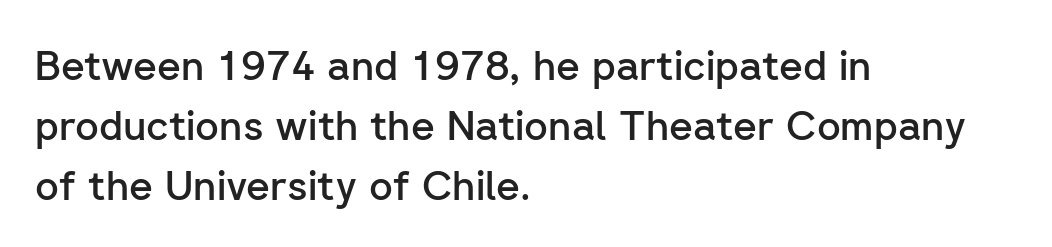
Glyph-to-glyph distance matches everyday printed text. Posture: straight, roman, zero tilt. A typesetter would label this face a sans. The sample has been set in demibold, a notch under bold. A typesetter would call this proportional, since set widths differ per character.
